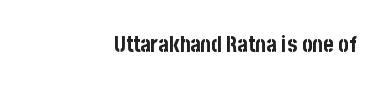
The image shows 22 px bold type, upright; set right-aligned, normal letter spacing, not underlined.
